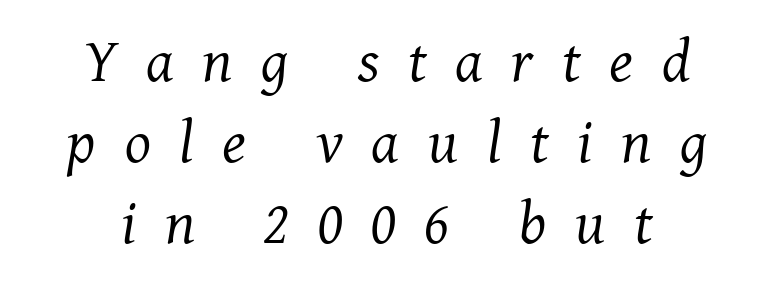
One-word summary of the alignment: center. Letters have the restrained weight of plain body copy at most. A typesetter would call this proportional, since set widths differ per character. Normally led — the rows are evenly, conventionally spaced. The type is letterspaced generously, with wide tracking.
